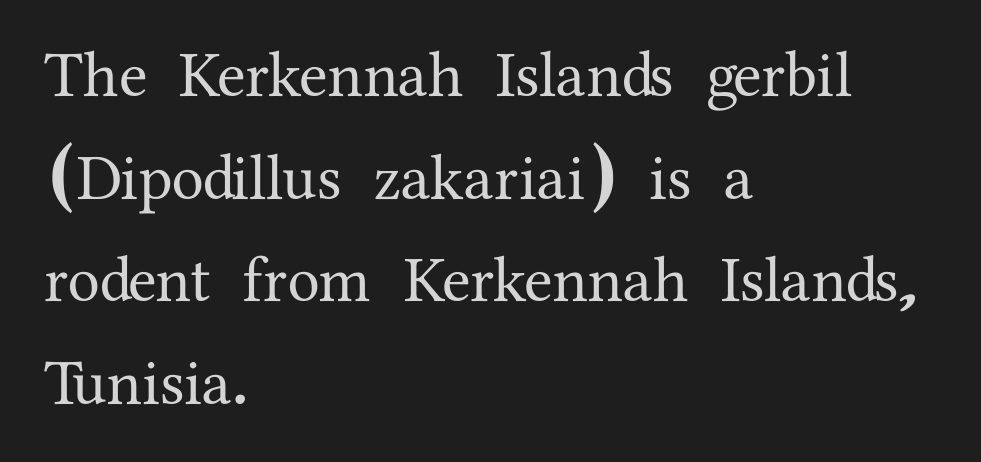
The image shows 65 px serif type, upright; set left-aligned, normal line spacing (1.58x), normal letter spacing, not underlined; medium stroke contrast and a medium x-height.
